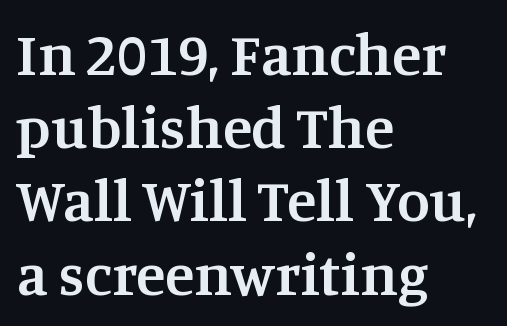
The image shows 60 px semibold serif type, upright; set left-aligned, line spacing 1.22x, normal letter spacing, not underlined; medium stroke contrast and a large x-height.
